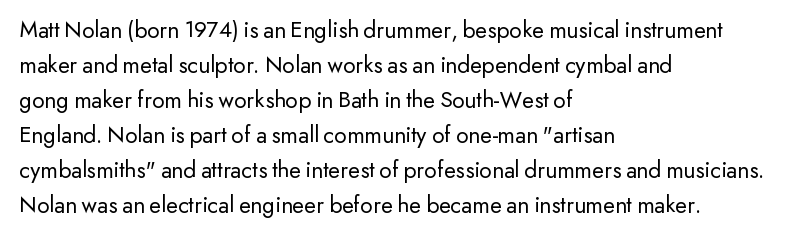
No word sits above an underline. This is the regular roman posture of the typeface. The lines in this sample share a left origin and differ only in where they stop. Successive baselines arrive at the customary interval.
